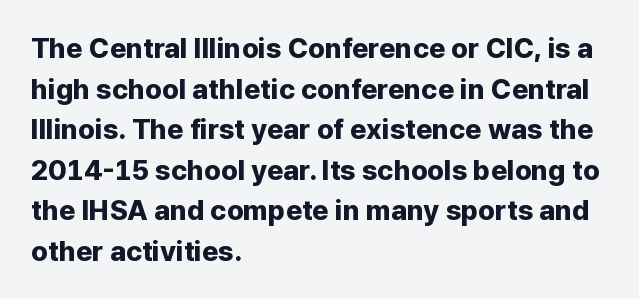
Q: Is the text bold? A: Yes.
Q: Is the text italic (slanted)? A: No, it is upright.
Q: Is the typeface a serif or a sans-serif typeface? A: Sans-serif.
Q: Is the text underlined? A: No.
Q: How is the paragraph aligned? A: Left-aligned.
Q: Is the spacing between letters normal or unusually wide? A: Normal.
Q: Is the spacing between lines tight, normal or loose? A: Normal.
Q: Width (condensed, normal, or wide)? A: Normal.
Q: Stroke contrast? A: Low.
Q: x-height? A: Medium.
Q: Monospaced? A: No.
